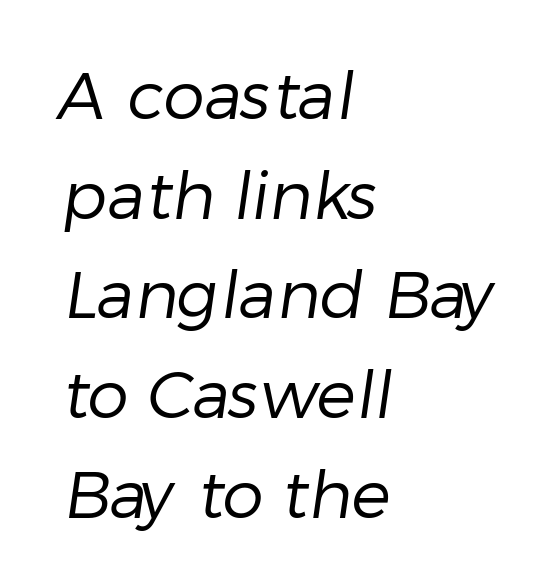
Tracking value appears to be zero — textbook default spacing. This reads as an unemphasized weight, regular at the heaviest. Here the designer chose a conventional face with non-uniform glyph widths. Words float on clear page, feet unadorned. Interline gaps are of average width in this sample. Casual observation: everything's shoved over to the left.
